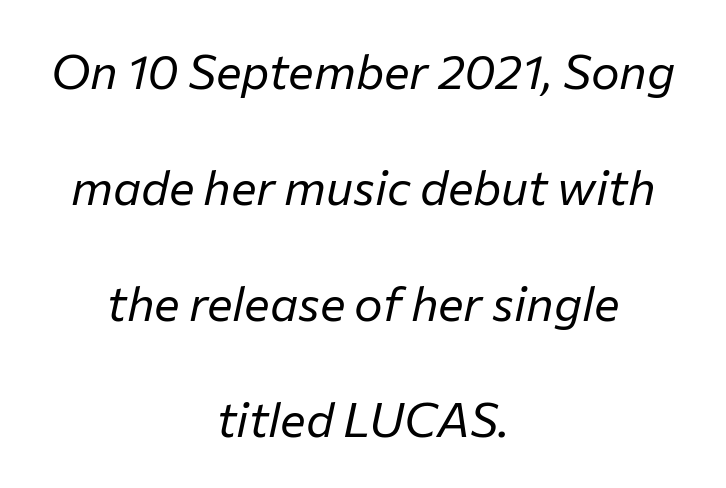
The image shows 48 px regular-weight type, italic (leaning right); set centered, loose line spacing (2.42x), normal letter spacing, not underlined; low stroke contrast and a medium x-height.
